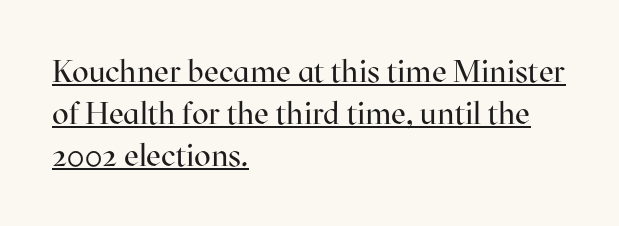
{"serif": "yes", "italic": "no", "bold": "no", "weight": "regular", "width": "normal", "stroke_contrast": "high", "x_height": "medium", "monospaced": "no", "underline": "yes", "align": "left", "line_spacing": "normal", "line_spacing_ratio": 1.35, "letter_spacing": "normal", "letter_spacing_em": 0.0, "glyph_px": 31}
